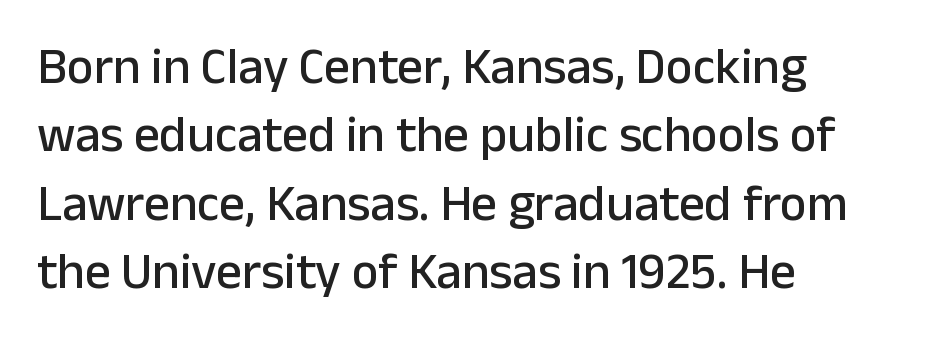
The image shows 51 px sans-serif type, upright; set left-aligned, normal line spacing (1.34x), normal letter spacing, not underlined; low stroke contrast and a medium x-height.
